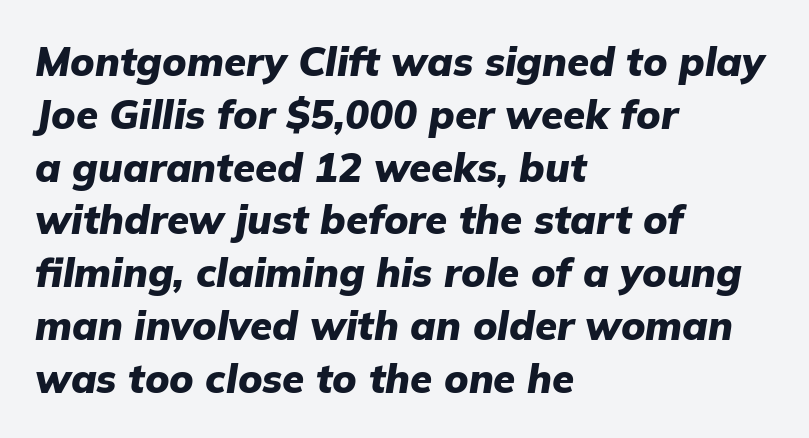
Unmarked baselines from the first word to the last. The line texture is even and compact thanks to regular tracking. Rows of type keep a routine distance in the vertical direction. A typesetter would call this proportional, since set widths differ per character.
